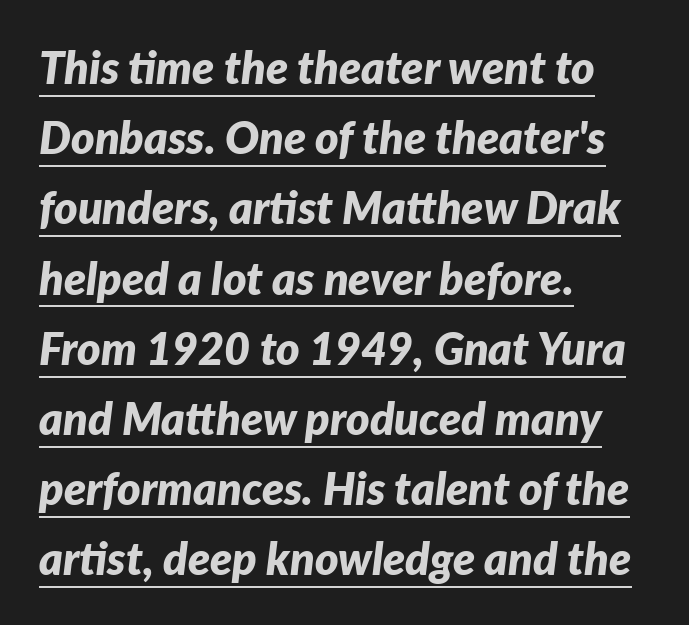
{"italic": "yes", "lean": "right", "slant_degrees": 7, "bold": "yes", "weight": "bold", "width": "normal", "stroke_contrast": "low", "x_height": "medium", "monospaced": "no", "underline": "yes", "align": "left", "line_spacing": "normal", "line_spacing_ratio": 1.56, "letter_spacing": "normal", "letter_spacing_em": 0.0, "glyph_px": 45}
